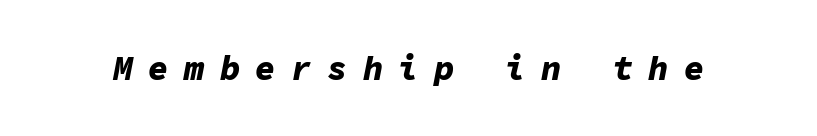
Fixed-width glyphs throughout — classic coding-font behaviour. The tracking reads as deliberately expanded to a designer's eye. Italic? Definitely — the glyphs are oblique. The rendering uses a bold face; every stroke is thick and dark. Honestly, there is no underline to notice here at all.
